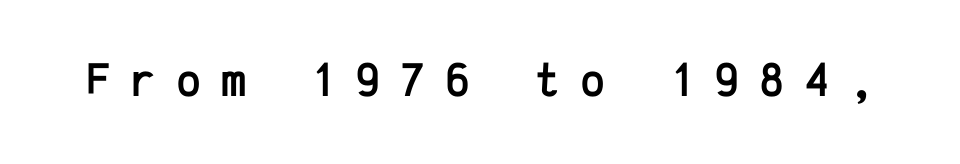
Q: Is the text italic (slanted)? A: No, it is upright.
Q: Is the typeface a serif or a sans-serif typeface? A: Sans-serif.
Q: Is the text underlined? A: No.
Q: Is the spacing between letters normal or unusually wide? A: Unusually wide.
Q: Width (condensed, normal, or wide)? A: Normal.
Q: Stroke contrast? A: Low.
Q: x-height? A: Medium.
Q: Monospaced? A: Yes.
